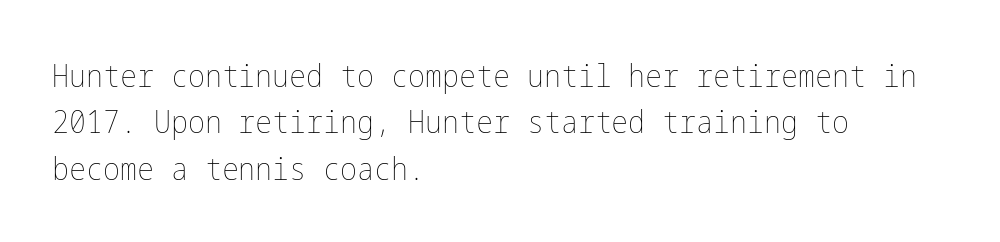
There is no visible air inserted between adjacent glyphs. Designer's note — italics off, roman on. Just letters on the line, the space beneath them empty. Caption: multi-line text, flush left, ragged right. The font is comparable to plain body text, perhaps lighter. If you measured baseline to baseline, you'd find a middling distance.
